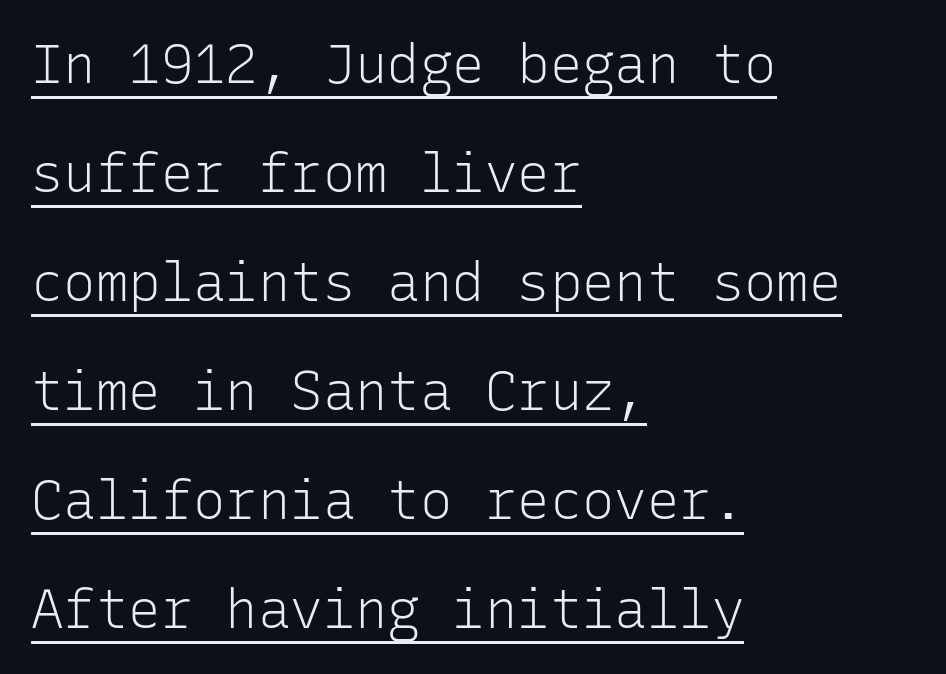
The lines in this sample share a left origin and differ only in where they stop. Check where the strokes stop: nothing finishes them off — pure sans. In designer terms, the underline attribute is active on this setting. Do the characters align in a grid? Yes, the font is monospaced. Nope, not italic — everything's standing straight.
